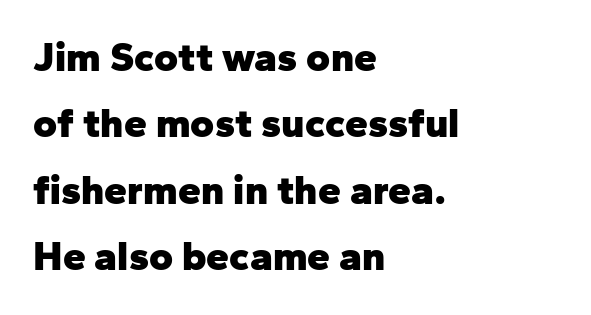
The image shows 41 px heavy sans-serif type, upright; set left-aligned, normal line spacing (1.62x), normal letter spacing, not underlined; low stroke contrast and a medium x-height.
